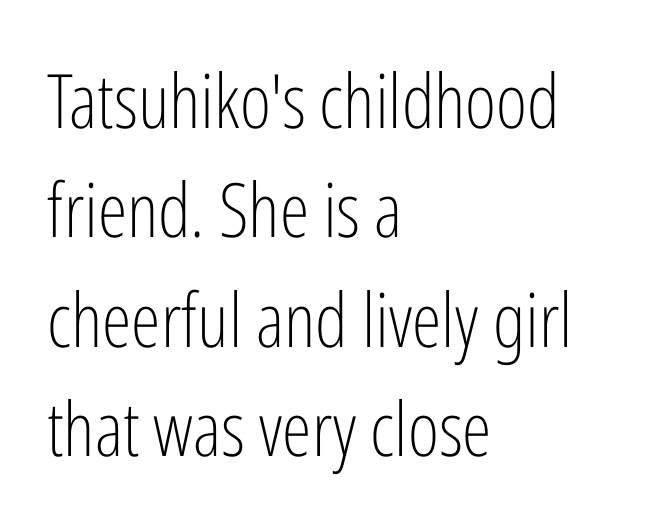
Q: Is the text bold? A: No.
Q: Is the text italic (slanted)? A: No, it is upright.
Q: Is the typeface a serif or a sans-serif typeface? A: Sans-serif.
Q: Is the text underlined? A: No.
Q: How is the paragraph aligned? A: Left-aligned.
Q: Is the spacing between letters normal or unusually wide? A: Normal.
Q: Is the spacing between lines tight, normal or loose? A: Normal.
Q: Width (condensed, normal, or wide)? A: Condensed.
Q: Stroke contrast? A: Low.
Q: x-height? A: Medium.
Q: Monospaced? A: No.
